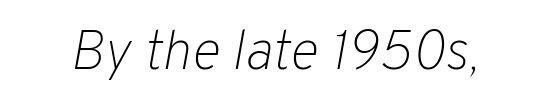
Spacing verdict: proportional, widths tailored to each character. Bare-footed words on every line. Observe the ordinary spacing: letters are neighbours, not strangers. The passage shown is not bold in any degree. Would a proofreader flag this as italicized? Yes.
